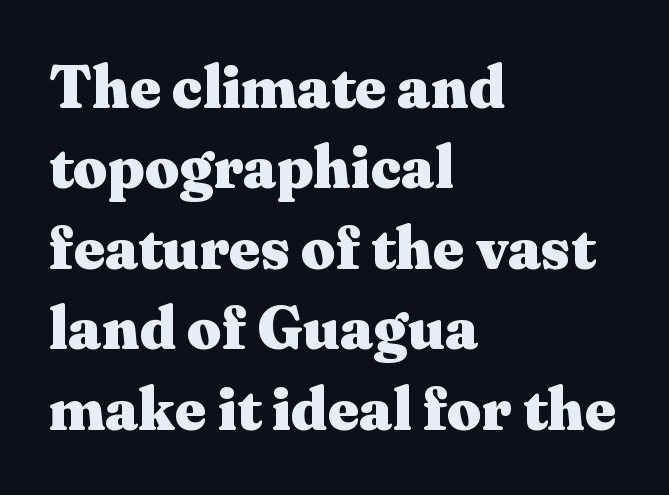
Q: Is the text bold? A: Yes.
Q: Is the text italic (slanted)? A: No, it is upright.
Q: Is the typeface a serif or a sans-serif typeface? A: Serif.
Q: Is the text underlined? A: No.
Q: How is the paragraph aligned? A: Left-aligned.
Q: Is the spacing between letters normal or unusually wide? A: Normal.
Q: Is the spacing between lines tight, normal or loose? A: Normal.
Q: Width (condensed, normal, or wide)? A: Wide.
Q: Stroke contrast? A: Medium.
Q: x-height? A: Medium.
Q: Monospaced? A: No.
